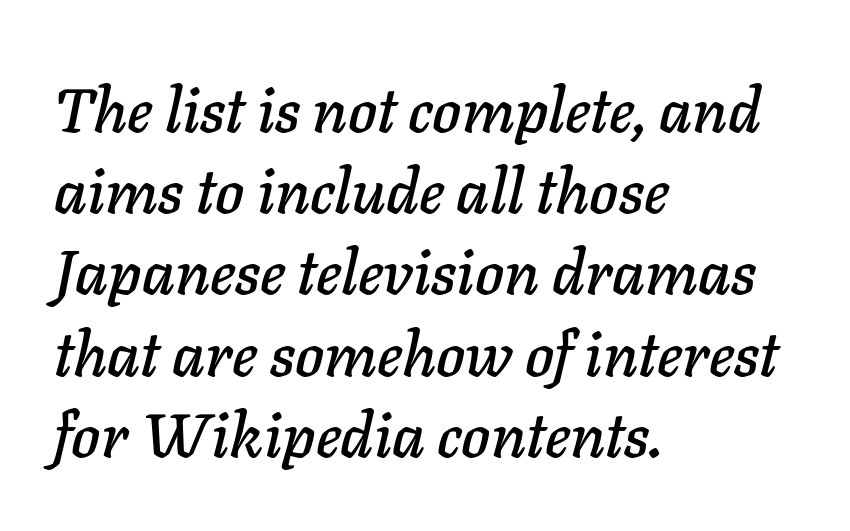
{"italic": "yes", "lean": "right", "slant_degrees": 11, "width": "normal", "stroke_contrast": "low", "x_height": "medium", "monospaced": "no", "underline": "no", "align": "left", "line_spacing": "normal", "line_spacing_ratio": 1.31, "letter_spacing": "normal", "letter_spacing_em": 0.0, "glyph_px": 62}
